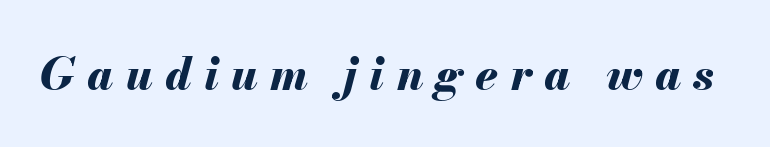
Q: Is the text bold? A: Yes.
Q: Is the text italic (slanted)? A: Yes, it leans right by about 13 degrees.
Q: Is the text underlined? A: No.
Q: Is the spacing between letters normal or unusually wide? A: Unusually wide.
Q: Width (condensed, normal, or wide)? A: Normal.
Q: Stroke contrast? A: Medium.
Q: x-height? A: Small.
Q: Monospaced? A: No.
